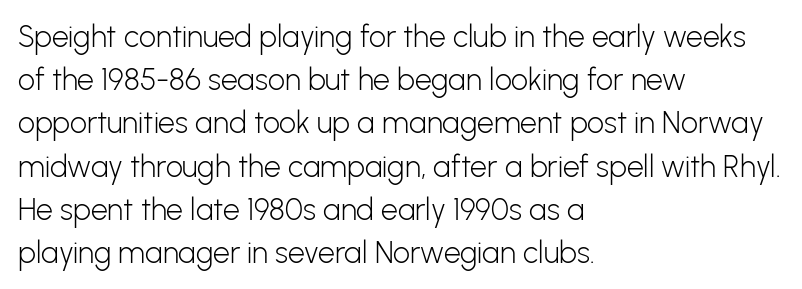
{"serif": "no", "italic": "no", "bold": "no", "weight": "light", "width": "normal", "stroke_contrast": "low", "x_height": "medium", "monospaced": "no", "underline": "no", "align": "left", "line_spacing": "normal", "line_spacing_ratio": 1.44, "letter_spacing": "normal", "letter_spacing_em": 0.0, "glyph_px": 30}
